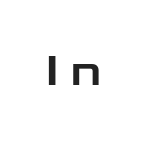
{"serif": "no", "italic": "no", "width": "wide", "stroke_contrast": "low", "x_height": "medium", "monospaced": "no", "underline": "no", "letter_spacing": "wide", "letter_spacing_em": 0.32, "glyph_px": 41}
